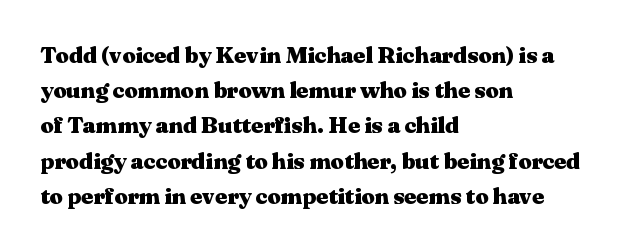
The image shows 23 px bold type, upright; set left-aligned, normal line spacing (1.53x), normal letter spacing, not underlined.
